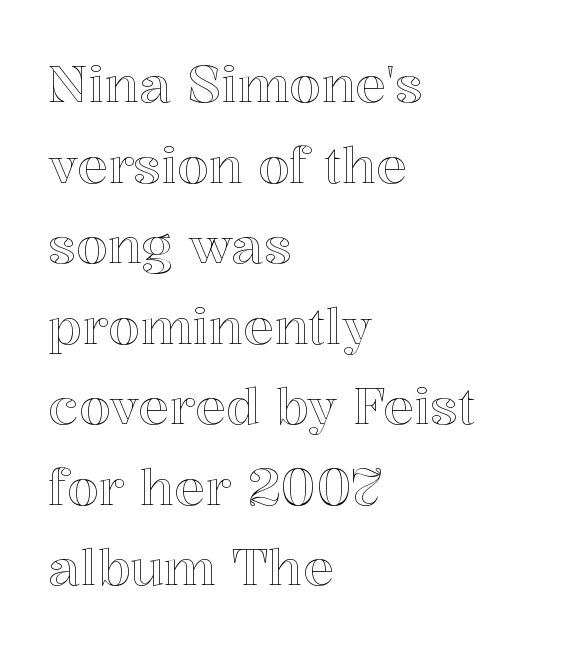
{"italic": "no", "width": "normal", "x_height": "medium", "monospaced": "no", "underline": "no", "align": "left", "line_spacing": "normal", "line_spacing_ratio": 1.58, "letter_spacing": "normal", "letter_spacing_em": 0.0, "glyph_px": 51}
